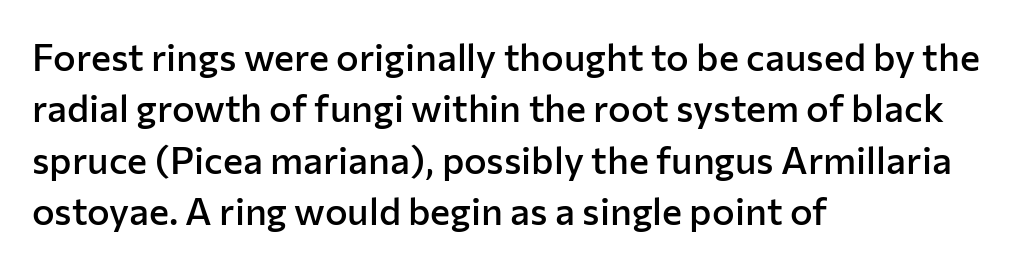
Caption: standard tracking, unaltered. In terms of letterform style, serifs are entirely absent. What's the leading like? Ordinary, nothing unusual. No italicization has been applied; the sample stays upright. These words are printed semibold, heavier than regular yet not bold. You could not count columns in this text — the font is proportionally spaced.
